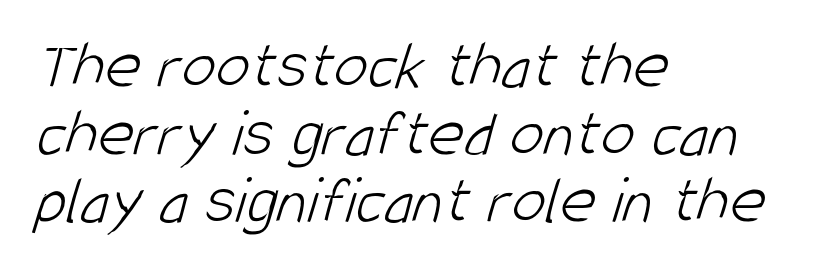
The image shows 69 px light, condensed sans-serif type; set left-aligned, tight line spacing (0.98x), normal letter spacing, not underlined; low stroke contrast and a large x-height.
